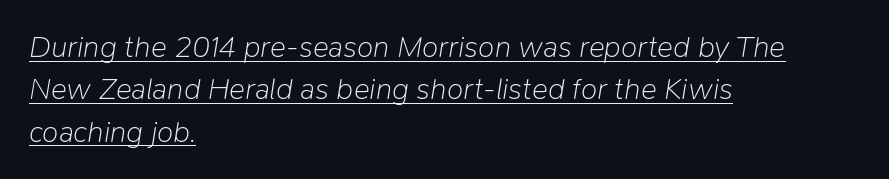
Q: Is the text bold? A: No.
Q: Is the text italic (slanted)? A: Yes, it leans right by about 9 degrees.
Q: Is the text underlined? A: Yes.
Q: How is the paragraph aligned? A: Left-aligned.
Q: Is the spacing between letters normal or unusually wide? A: Normal.
Q: Is the spacing between lines tight, normal or loose? A: Normal.
Q: Width (condensed, normal, or wide)? A: Normal.
Q: Stroke contrast? A: Low.
Q: x-height? A: Medium.
Q: Monospaced? A: No.
